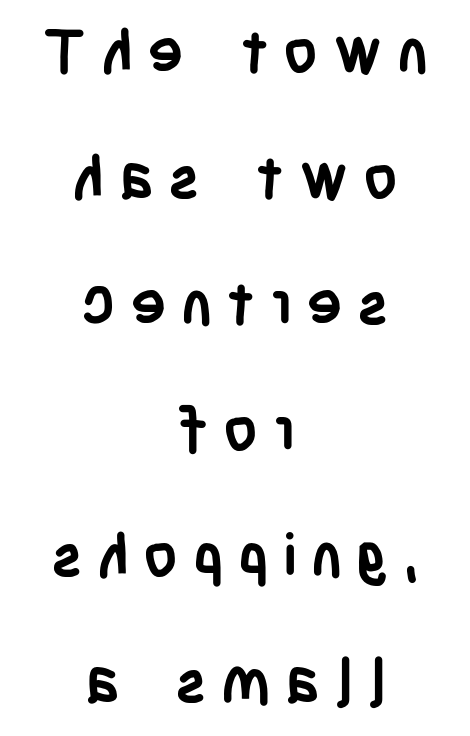
{"serif": "no", "italic": "no", "bold": "yes", "weight": "semibold", "width": "condensed", "stroke_contrast": "low", "x_height": "large", "monospaced": "no", "underline": "no", "align": "center", "line_spacing": "loose", "line_spacing_ratio": 2.1, "letter_spacing": "wide", "letter_spacing_em": 0.24, "glyph_px": 60}
